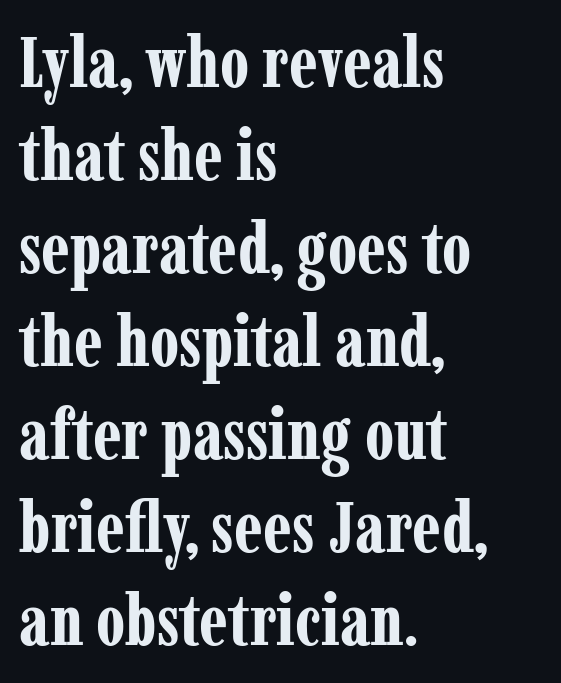
{"serif": "yes", "italic": "no", "bold": "yes", "weight": "bold", "width": "condensed", "stroke_contrast": "low", "x_height": "medium", "monospaced": "no", "underline": "no", "align": "left", "line_spacing": "normal", "line_spacing_ratio": 1.31, "letter_spacing": "normal", "letter_spacing_em": 0.0, "glyph_px": 71}
